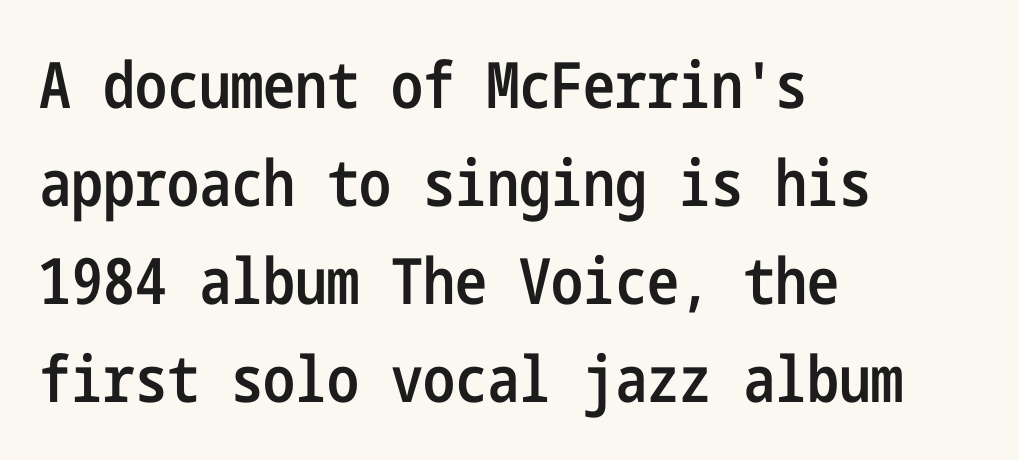
{"serif": "no", "italic": "no", "bold": "semi", "weight": "semibold", "width": "condensed", "stroke_contrast": "low", "x_height": "medium", "underline": "no", "align": "left", "line_spacing": "normal", "line_spacing_ratio": 1.53, "letter_spacing": "normal", "letter_spacing_em": 0.0, "glyph_px": 64}
